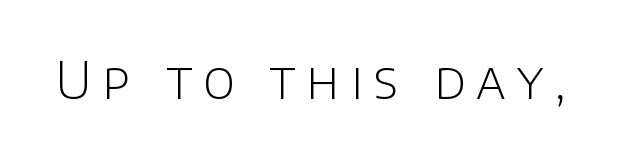
The strip under each line holds only bare page. Notice how the stems are strictly vertical — no italics here. Observe the absence of serifs on each vertical stroke in this sample. Letter spacing: wide. The cut favours lightness, reaching ordinary text weight at its darkest.
